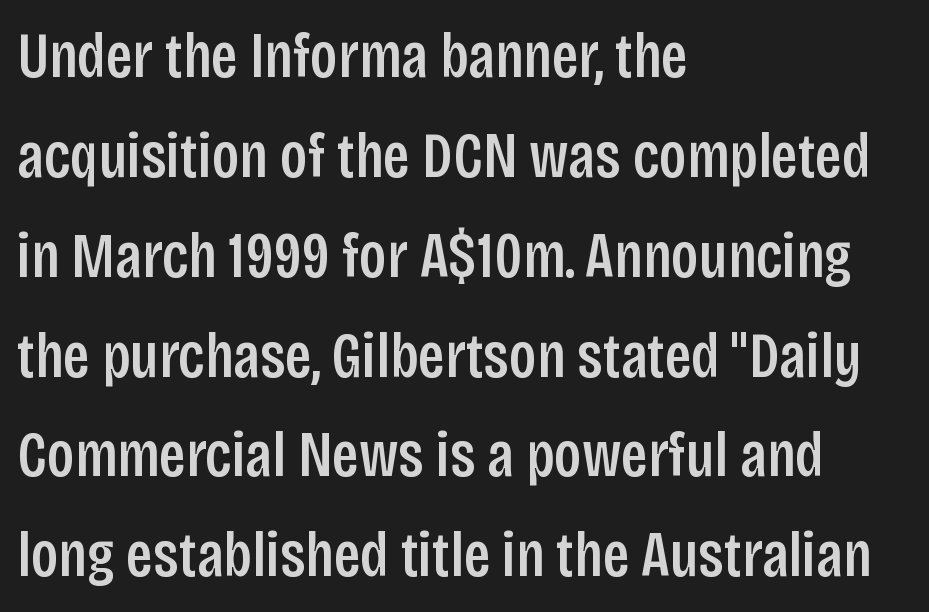
The image shows 64 px condensed sans-serif type, upright; set left-aligned, normal line spacing (1.56x), normal letter spacing, not underlined; low stroke contrast and a large x-height.
